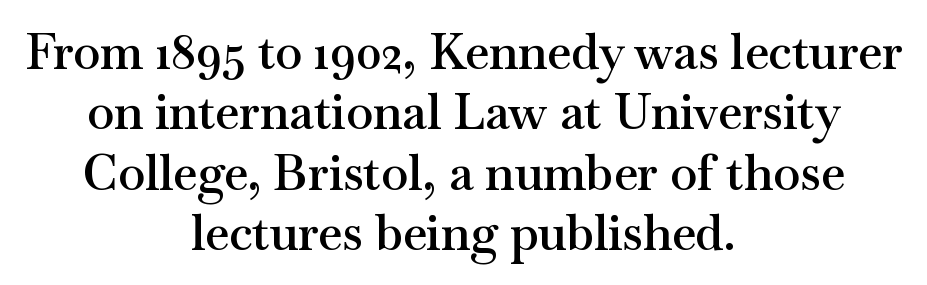
Q: Is the text bold? A: Semi-bold.
Q: Is the text italic (slanted)? A: No, it is upright.
Q: Is the typeface a serif or a sans-serif typeface? A: Serif.
Q: Is the text underlined? A: No.
Q: How is the paragraph aligned? A: Centered.
Q: Is the spacing between letters normal or unusually wide? A: Normal.
Q: Width (condensed, normal, or wide)? A: Wide.
Q: Stroke contrast? A: Medium.
Q: x-height? A: Small.
Q: Monospaced? A: No.
